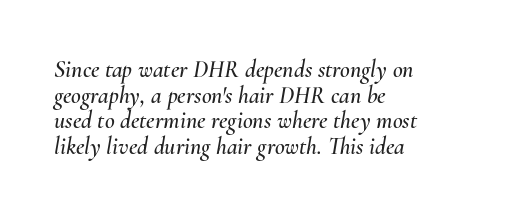
{"italic": "yes", "lean": "right", "slant_degrees": 10, "underline": "no", "align": "left", "line_spacing": "tight", "line_spacing_ratio": 1.07, "letter_spacing": "normal", "letter_spacing_em": 0.0, "glyph_px": 24}
